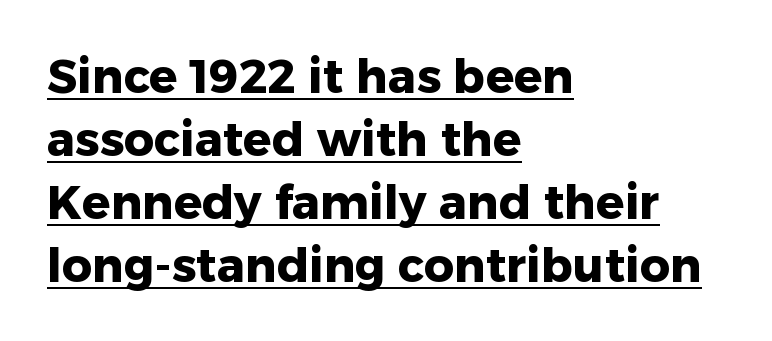
Q: Is the text bold? A: Yes.
Q: Is the text italic (slanted)? A: No, it is upright.
Q: Is the typeface a serif or a sans-serif typeface? A: Sans-serif.
Q: Is the text underlined? A: Yes.
Q: How is the paragraph aligned? A: Left-aligned.
Q: Is the spacing between letters normal or unusually wide? A: Normal.
Q: Is the spacing between lines tight, normal or loose? A: Normal.
Q: Width (condensed, normal, or wide)? A: Normal.
Q: Stroke contrast? A: Low.
Q: x-height? A: Medium.
Q: Monospaced? A: No.
